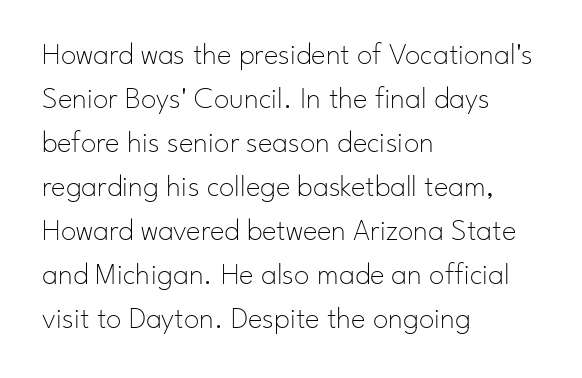
The image shows 31 px thin sans-serif type, upright; set left-aligned, normal line spacing (1.42x), normal letter spacing, not underlined; low stroke contrast and a small x-height.
